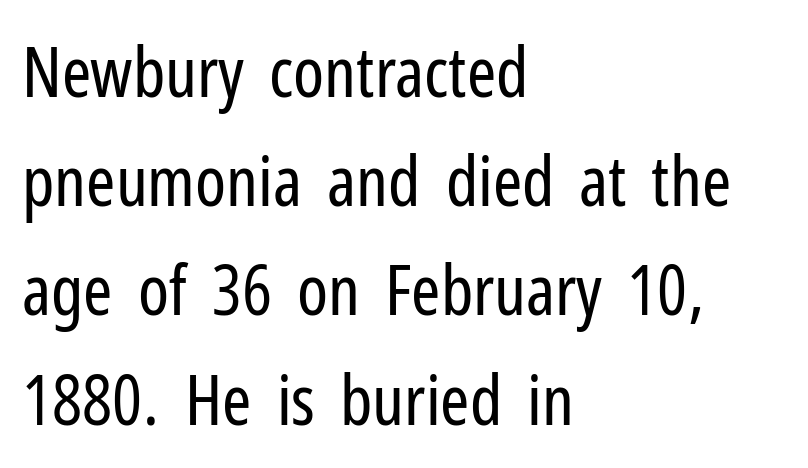
This is roman type, the default non-slanted kind. Check the space under the baseline: it is left empty. A light-to-regular cut is what we see here. Note: no serifs on the glyphs. Compared with typical body copy, the letter spacing here is the same.
